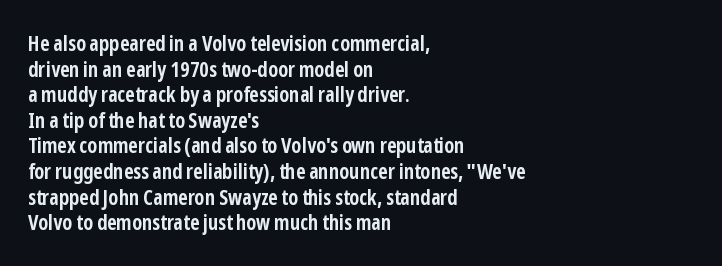
Is there any slant? The stems are plumb. The zone under the glyphs is completely vacant. Caption: bold face, heavy strokes. Each word holds together tightly as a unit, with standard inter-letter gaps. Does the copy run flush right? No — it runs flush left.
